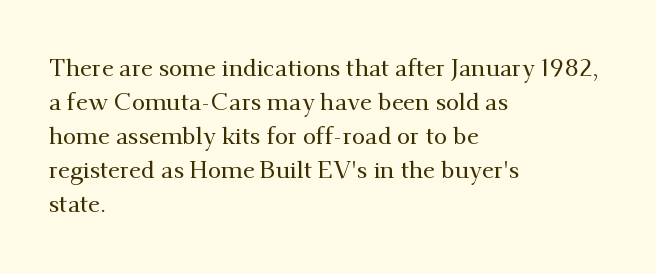
The image shows 24 px text type, upright; set left-aligned, normal line spacing (1.42x), normal letter spacing, not underlined.
